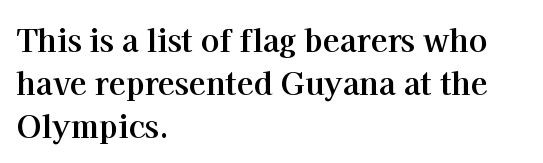
Q: Is the text bold? A: Yes.
Q: Is the text italic (slanted)? A: No, it is upright.
Q: Is the typeface a serif or a sans-serif typeface? A: Serif.
Q: Is the text underlined? A: No.
Q: How is the paragraph aligned? A: Left-aligned.
Q: Is the spacing between letters normal or unusually wide? A: Normal.
Q: Is the spacing between lines tight, normal or loose? A: Normal.
Q: Width (condensed, normal, or wide)? A: Normal.
Q: Stroke contrast? A: High.
Q: x-height? A: Medium.
Q: Monospaced? A: No.
